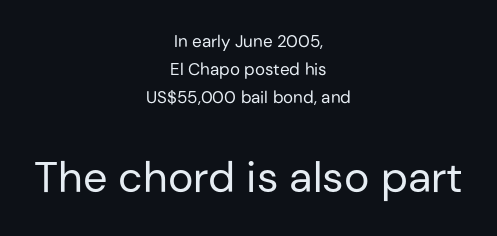
The image shows 43 px regular-weight sans-serif type, upright; set centered, normal line spacing (1.65x), normal letter spacing, not underlined; the second (bottom) block is 2.53x larger; low stroke contrast and a medium x-height.
